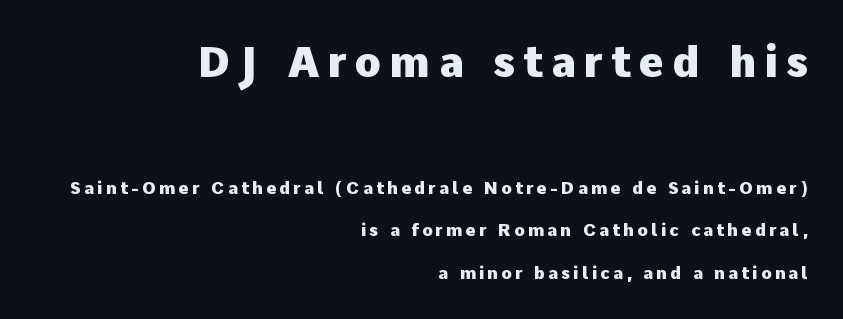
The image shows 43 px heavy sans-serif type, upright; set right-aligned, loose line spacing (2.5x), not underlined; the first (top) block is 2.53x larger; low stroke contrast and a medium x-height.
